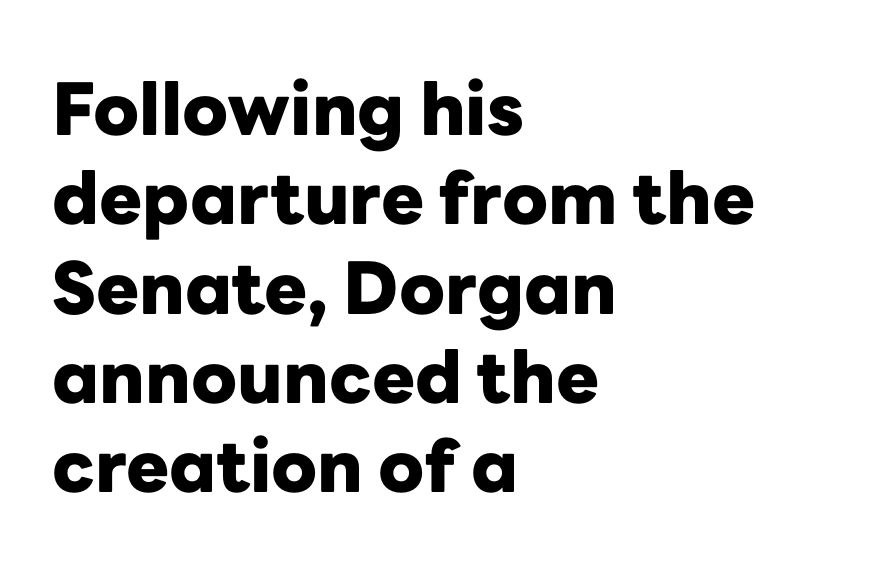
The image shows 72 px heavy sans-serif type, upright; set left-aligned, line spacing 1.24x, normal letter spacing, not underlined; low stroke contrast and a medium x-height.
